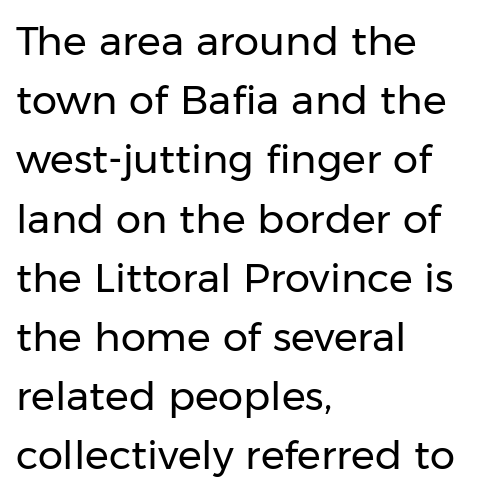
{"serif": "no", "italic": "no", "bold": "no", "weight": "regular", "width": "normal", "stroke_contrast": "low", "x_height": "medium", "monospaced": "no", "underline": "no", "align": "left", "line_spacing": "normal", "line_spacing_ratio": 1.48, "letter_spacing": "normal", "letter_spacing_em": 0.0, "glyph_px": 40}
